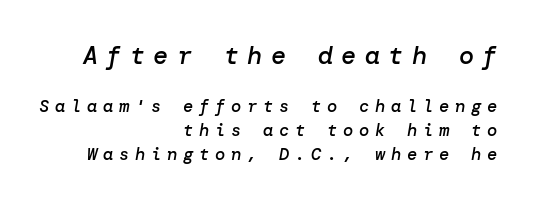
The image shows 25 px text type, italic (leaning right); set right-aligned, normal line spacing (1.43x), unusually wide letter spacing (+0.34 em), not underlined; the first (top) block is 1.47x larger.
